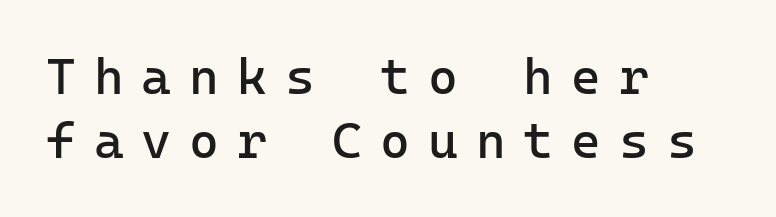
{"serif": "no", "italic": "no", "bold": "no", "weight": "regular", "width": "normal", "stroke_contrast": "low", "x_height": "medium", "underline": "no", "align": "left", "line_spacing": "normal", "line_spacing_ratio": 1.26, "letter_spacing": "wide", "letter_spacing_em": 0.35, "glyph_px": 51}
